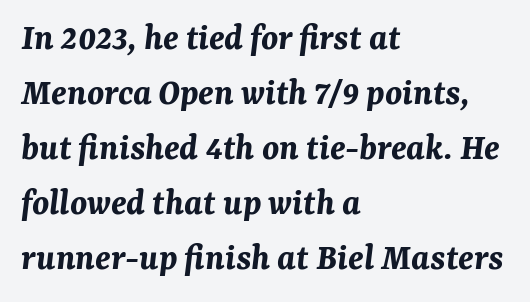
{"italic": "yes", "lean": "right", "slant_degrees": 7, "bold": "yes", "weight": "bold", "width": "normal", "stroke_contrast": "medium", "x_height": "medium", "monospaced": "no", "underline": "no", "align": "left", "line_spacing": "normal", "line_spacing_ratio": 1.45, "letter_spacing": "normal", "letter_spacing_em": 0.0, "glyph_px": 38}
